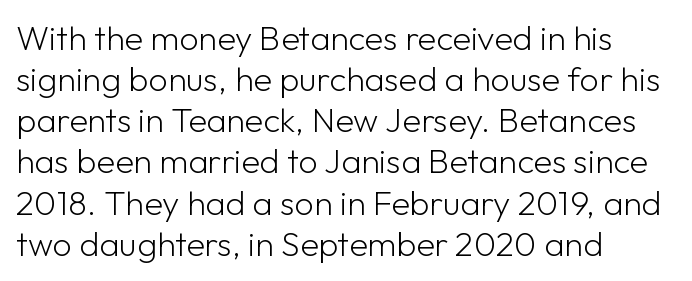
Serifs: no, the terminals of the letterforms are clean. The glyphs are unaccompanied by any horizontal stroke below them. The paragraph has a hard left edge and a soft right edge. Upright lettering throughout. These glyphs show unthickened strokes, regular width or finer.
